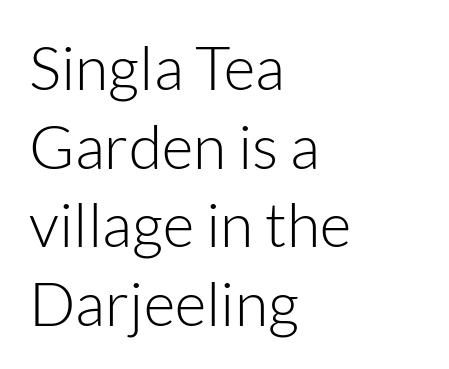
Q: Is the text bold? A: No.
Q: Is the text italic (slanted)? A: No, it is upright.
Q: Is the typeface a serif or a sans-serif typeface? A: Sans-serif.
Q: Is the text underlined? A: No.
Q: How is the paragraph aligned? A: Left-aligned.
Q: Is the spacing between letters normal or unusually wide? A: Normal.
Q: Is the spacing between lines tight, normal or loose? A: Normal.
Q: Width (condensed, normal, or wide)? A: Normal.
Q: Stroke contrast? A: Low.
Q: x-height? A: Medium.
Q: Monospaced? A: No.
